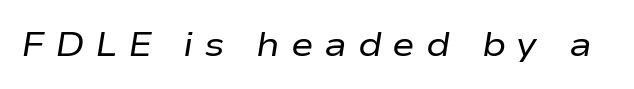
{"italic": "yes", "lean": "right", "slant_degrees": 9, "bold": "no", "weight": "regular", "width": "wide", "stroke_contrast": "low", "x_height": "medium", "monospaced": "no", "underline": "no", "letter_spacing": "wide", "letter_spacing_em": 0.31, "glyph_px": 34}
